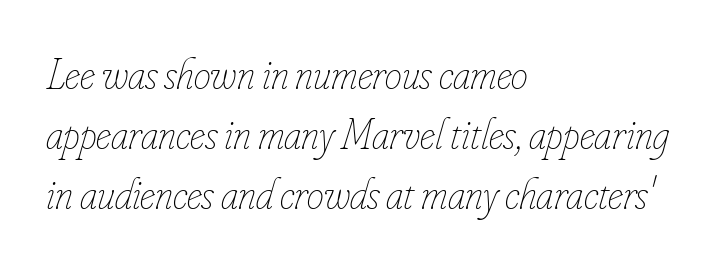
Does the copy run flush right? No — it runs flush left. The weight tops out at a normal text grade. This is oblique type, the kind used for emphasis or titles. The string is rendered with underlining switched off. Honestly, the letter spacing is just normal — you wouldn't notice it. These lines sit exactly where default settings would place them.
